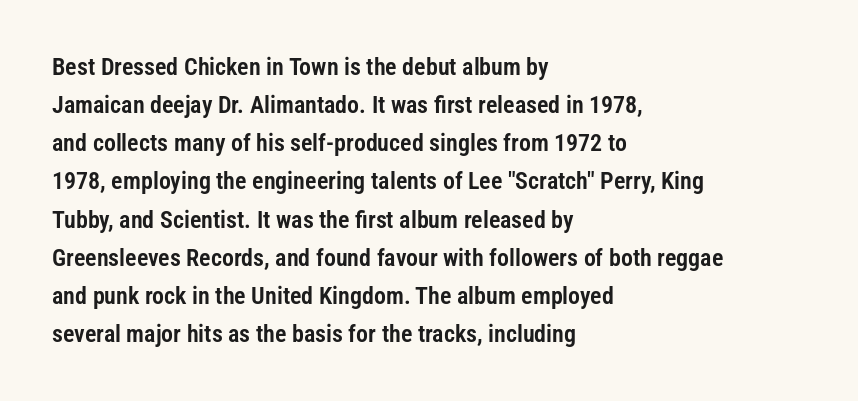
Q: Is the text italic (slanted)? A: No, it is upright.
Q: Is the text underlined? A: No.
Q: How is the paragraph aligned? A: Left-aligned.
Q: Is the spacing between letters normal or unusually wide? A: Normal.
Q: Is the spacing between lines tight, normal or loose? A: Normal.
